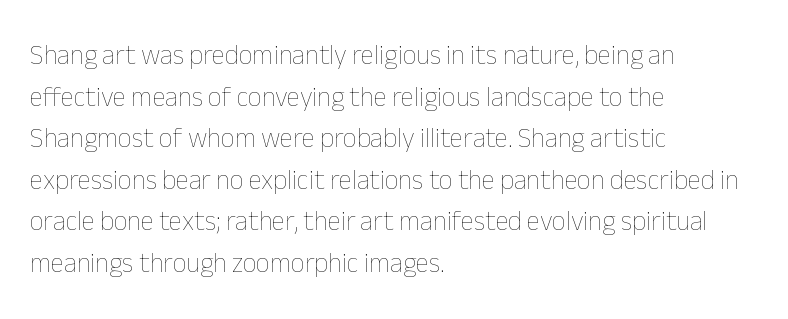
{"italic": "no", "bold": "no", "underline": "no", "align": "left", "line_spacing": "normal", "line_spacing_ratio": 1.54, "letter_spacing": "normal", "letter_spacing_em": 0.0, "glyph_px": 27}
